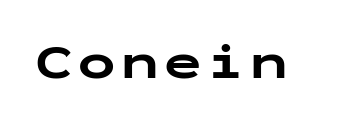
The image shows 50 px bold, wide sans-serif type, upright, monospaced; set not underlined; low stroke contrast and a medium x-height.
